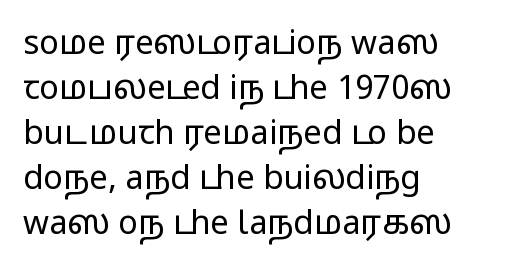
{"serif": "no", "italic": "no", "bold": "no", "weight": "regular", "width": "wide", "stroke_contrast": "low", "x_height": "medium", "monospaced": "no", "underline": "no", "align": "left", "line_spacing": "normal", "line_spacing_ratio": 1.36, "letter_spacing": "normal", "letter_spacing_em": 0.0, "glyph_px": 33}
